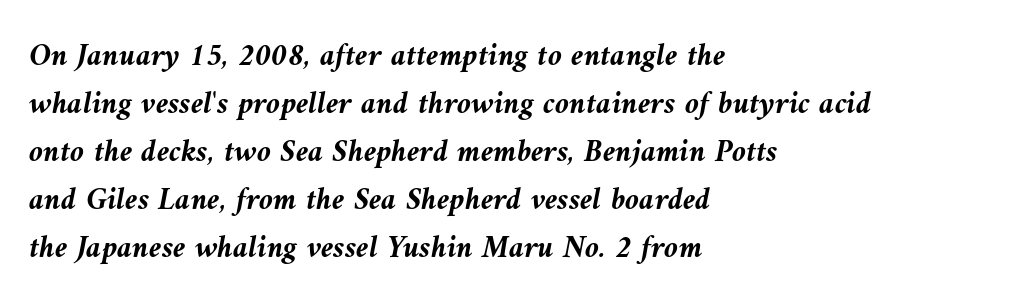
{"italic": "yes", "lean": "left", "slant_degrees": 10, "bold": "yes", "weight": "semibold", "width": "normal", "stroke_contrast": "medium", "x_height": "medium", "monospaced": "no", "underline": "no", "align": "left", "line_spacing": "normal", "line_spacing_ratio": 1.5, "letter_spacing": "normal", "letter_spacing_em": 0.0, "glyph_px": 32}
